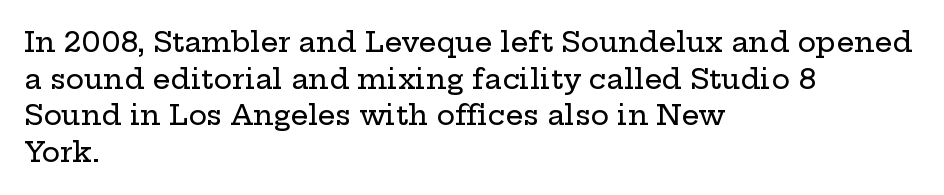
Q: Is the text italic (slanted)? A: No, it is upright.
Q: Is the typeface a serif or a sans-serif typeface? A: Serif.
Q: Is the text underlined? A: No.
Q: How is the paragraph aligned? A: Left-aligned.
Q: Is the spacing between letters normal or unusually wide? A: Normal.
Q: Is the spacing between lines tight, normal or loose? A: Normal.
Q: Width (condensed, normal, or wide)? A: Wide.
Q: Stroke contrast? A: Low.
Q: x-height? A: Medium.
Q: Monospaced? A: No.
